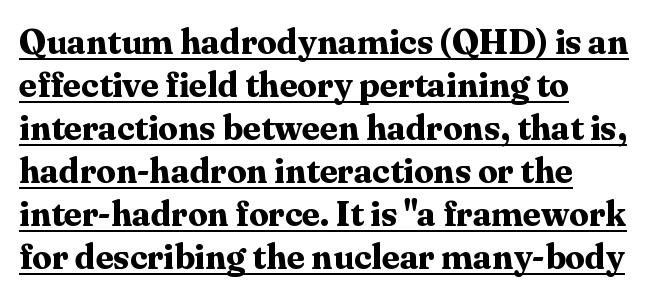
{"serif": "yes", "italic": "no", "bold": "yes", "weight": "bold", "width": "normal", "stroke_contrast": "medium", "x_height": "medium", "monospaced": "no", "underline": "yes", "align": "left", "line_spacing_ratio": 1.23, "letter_spacing": "normal", "letter_spacing_em": 0.0, "glyph_px": 35}
